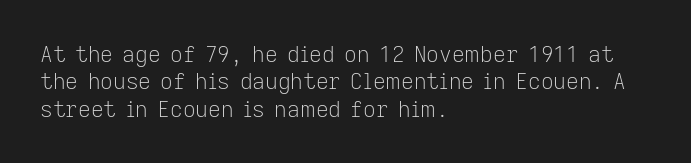
The image shows 22 px text type, upright; set left-aligned, normal line spacing (1.25x), normal letter spacing, not underlined.
